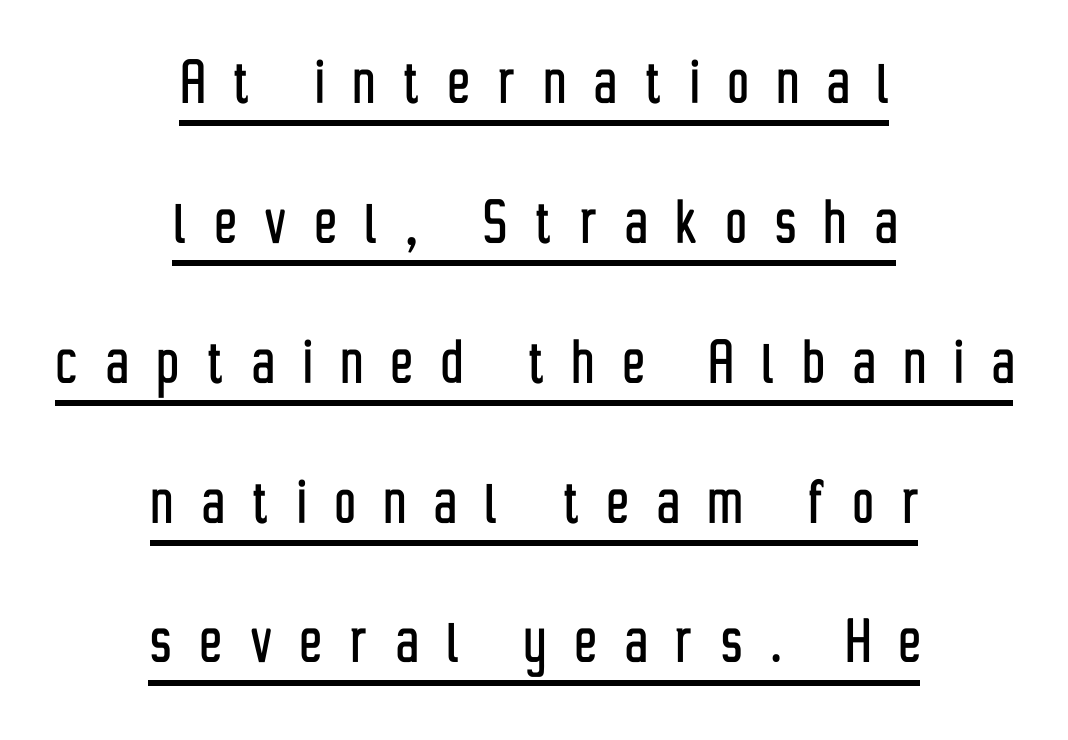
Q: Is the text italic (slanted)? A: No, it is upright.
Q: Is the typeface a serif or a sans-serif typeface? A: Sans-serif.
Q: Is the text underlined? A: Yes.
Q: How is the paragraph aligned? A: Centered.
Q: Is the spacing between letters normal or unusually wide? A: Unusually wide.
Q: Is the spacing between lines tight, normal or loose? A: Loose.
Q: Width (condensed, normal, or wide)? A: Condensed.
Q: Stroke contrast? A: Low.
Q: x-height? A: Medium.
Q: Monospaced? A: No.
